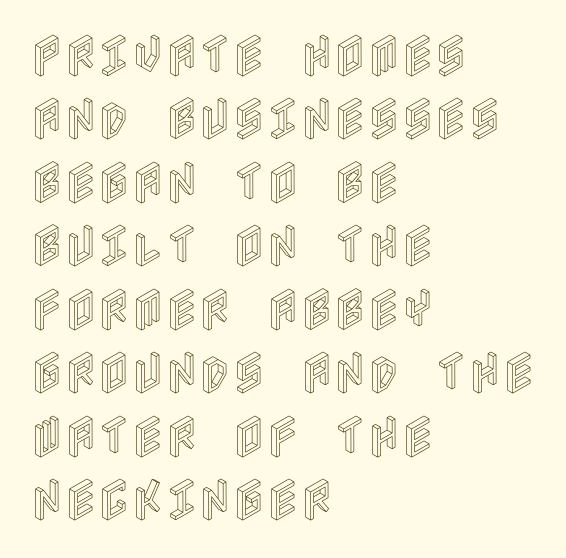
{"italic": "no", "width": "condensed", "x_height": "large", "underline": "no", "align": "left", "line_spacing": "normal", "line_spacing_ratio": 1.38, "letter_spacing": "normal", "letter_spacing_em": 0.0, "glyph_px": 46}
